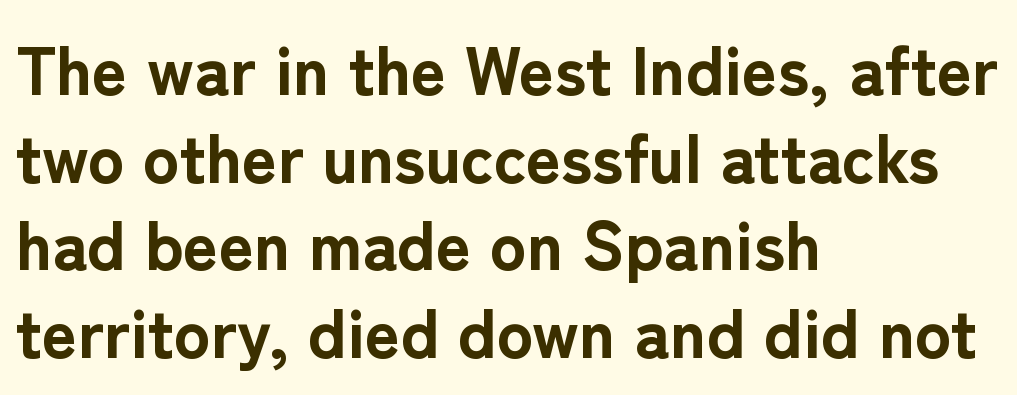
{"serif": "no", "italic": "no", "bold": "yes", "weight": "bold", "width": "normal", "stroke_contrast": "low", "x_height": "medium", "monospaced": "no", "underline": "no", "align": "left", "line_spacing": "normal", "line_spacing_ratio": 1.29, "letter_spacing": "normal", "letter_spacing_em": 0.0, "glyph_px": 68}
